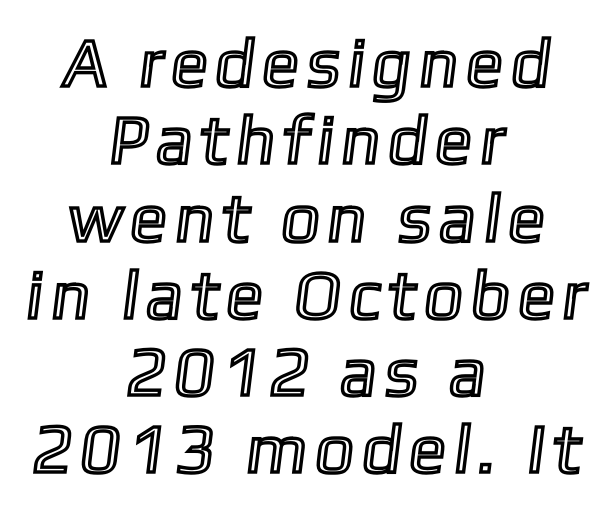
The image shows 69 px text type; set centered, tight line spacing (1.12x), not underlined; a medium x-height.
